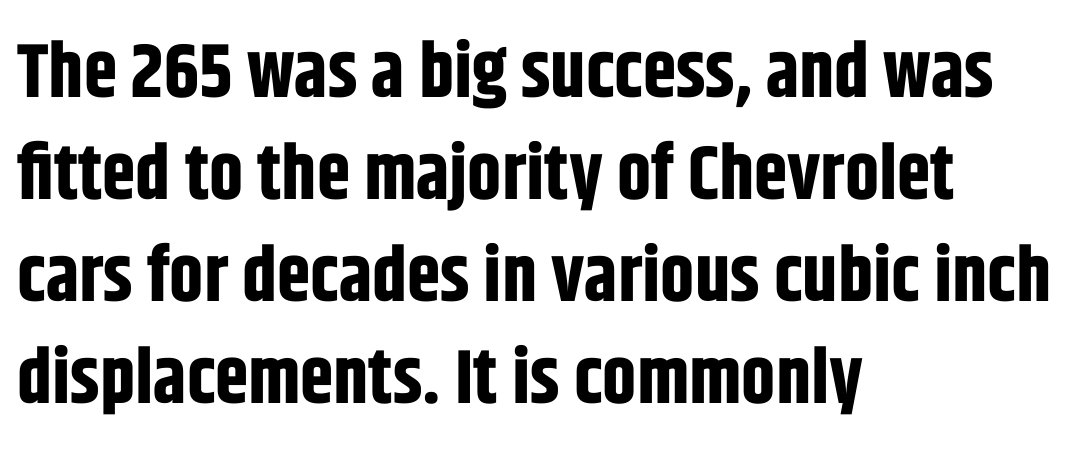
{"serif": "no", "italic": "no", "bold": "yes", "weight": "bold", "width": "condensed", "stroke_contrast": "low", "x_height": "large", "monospaced": "no", "underline": "no", "align": "left", "line_spacing": "normal", "line_spacing_ratio": 1.34, "letter_spacing": "normal", "letter_spacing_em": 0.0, "glyph_px": 76}
